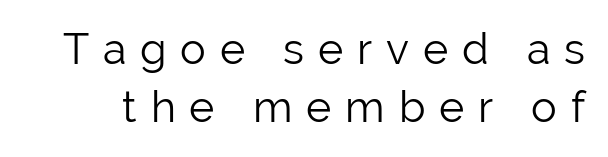
Q: Is the text bold? A: No.
Q: Is the text italic (slanted)? A: No, it is upright.
Q: Is the typeface a serif or a sans-serif typeface? A: Sans-serif.
Q: Is the text underlined? A: No.
Q: Is the spacing between letters normal or unusually wide? A: Unusually wide.
Q: Is the spacing between lines tight, normal or loose? A: Normal.
Q: Width (condensed, normal, or wide)? A: Normal.
Q: Stroke contrast? A: Low.
Q: x-height? A: Medium.
Q: Monospaced? A: No.
